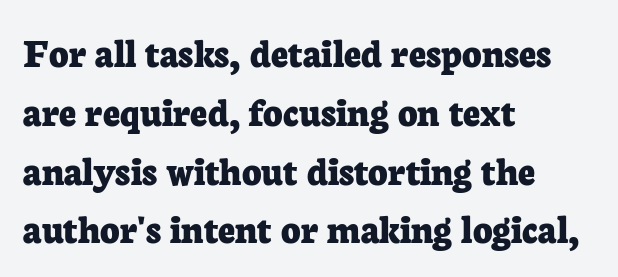
{"serif": "yes", "italic": "no", "bold": "yes", "weight": "bold", "width": "normal", "stroke_contrast": "low", "x_height": "medium", "monospaced": "no", "underline": "no", "align": "left", "line_spacing": "normal", "line_spacing_ratio": 1.4, "letter_spacing": "normal", "letter_spacing_em": 0.0, "glyph_px": 42}
